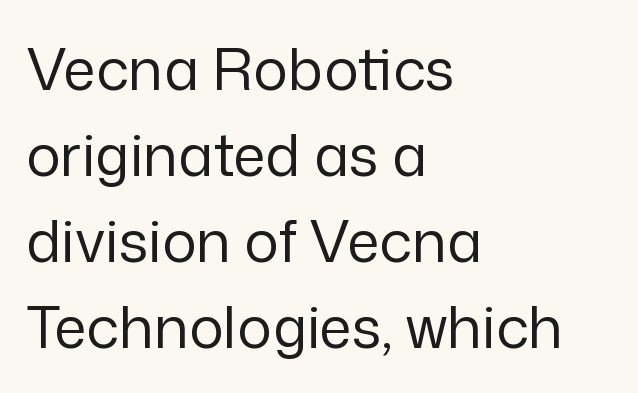
Q: Is the text bold? A: No.
Q: Is the text italic (slanted)? A: No, it is upright.
Q: Is the typeface a serif or a sans-serif typeface? A: Sans-serif.
Q: Is the text underlined? A: No.
Q: How is the paragraph aligned? A: Left-aligned.
Q: Is the spacing between letters normal or unusually wide? A: Normal.
Q: Is the spacing between lines tight, normal or loose? A: Normal.
Q: Width (condensed, normal, or wide)? A: Normal.
Q: Stroke contrast? A: Low.
Q: x-height? A: Medium.
Q: Monospaced? A: No.
